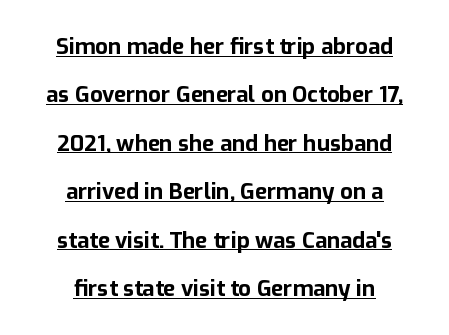
The image shows 22 px bold type, upright; set centered, loose line spacing (2.2x), normal letter spacing, underlined.
